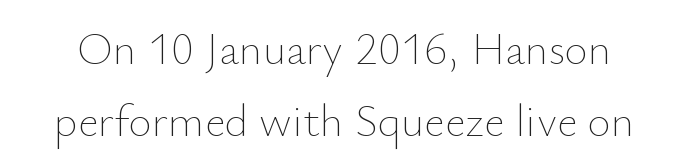
Q: Is the text bold? A: No.
Q: Is the text italic (slanted)? A: No, it is upright.
Q: Is the text underlined? A: No.
Q: Is the spacing between letters normal or unusually wide? A: Normal.
Q: Is the spacing between lines tight, normal or loose? A: Normal.
Q: Width (condensed, normal, or wide)? A: Normal.
Q: Stroke contrast? A: Low.
Q: x-height? A: Small.
Q: Monospaced? A: No.
